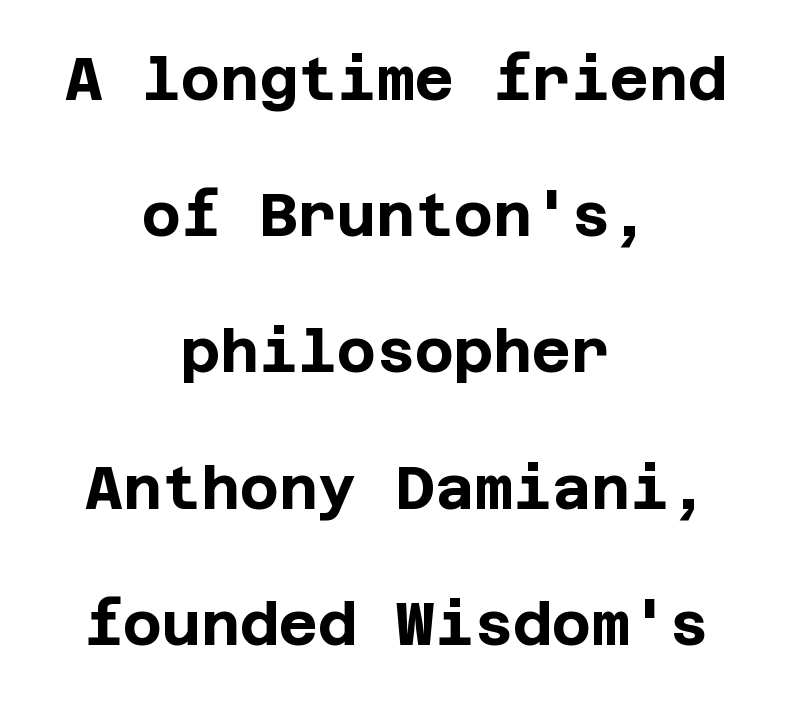
{"serif": "no", "italic": "no", "bold": "yes", "weight": "bold", "width": "normal", "stroke_contrast": "low", "x_height": "large", "underline": "no", "align": "center", "line_spacing": "loose", "line_spacing_ratio": 2.27, "letter_spacing": "normal", "letter_spacing_em": 0.0, "glyph_px": 60}
